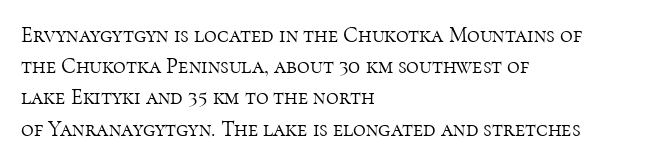
Q: Is the text bold? A: No.
Q: Is the text italic (slanted)? A: No, it is upright.
Q: Is the text underlined? A: No.
Q: How is the paragraph aligned? A: Left-aligned.
Q: Is the spacing between letters normal or unusually wide? A: Normal.
Q: Is the spacing between lines tight, normal or loose? A: Normal.
